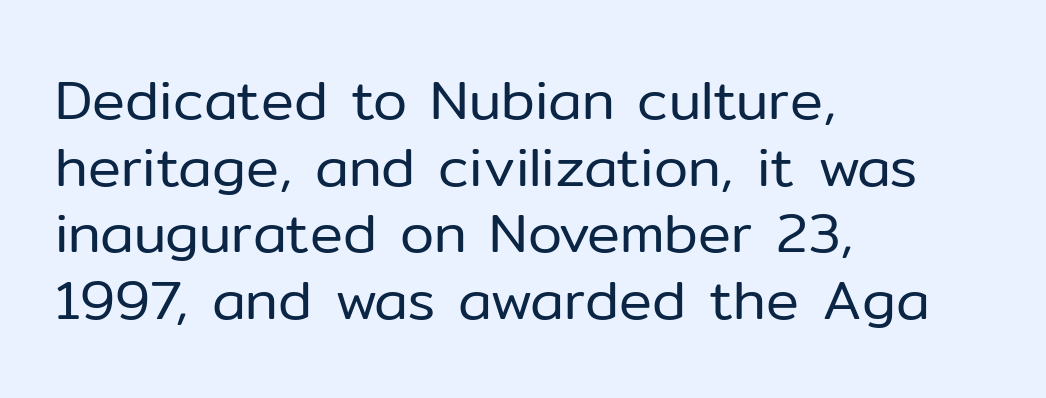
Q: Is the text bold? A: No.
Q: Is the text italic (slanted)? A: No, it is upright.
Q: Is the typeface a serif or a sans-serif typeface? A: Sans-serif.
Q: Is the text underlined? A: No.
Q: How is the paragraph aligned? A: Left-aligned.
Q: Is the spacing between letters normal or unusually wide? A: Normal.
Q: Width (condensed, normal, or wide)? A: Normal.
Q: Stroke contrast? A: Low.
Q: x-height? A: Medium.
Q: Monospaced? A: No.
